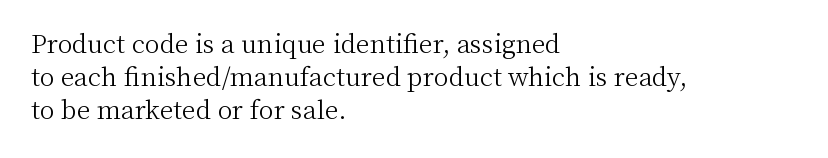
These lines sit exactly where default settings would place them. Decoration check: the copy has no underline. The typeface has the unassuming heft of standard copy or less. Horizontal alignment here is leftward, the default for most running prose.
